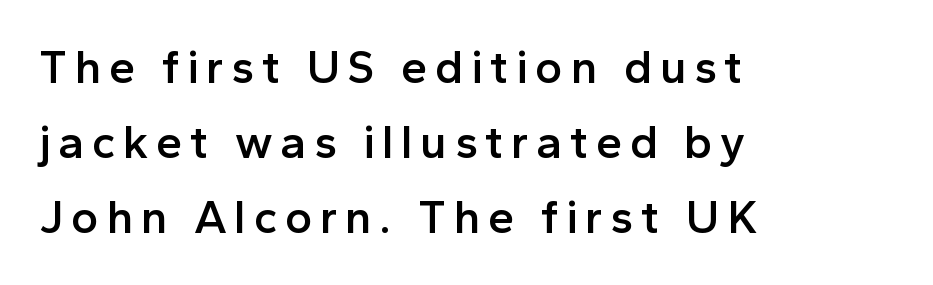
The face used here is proportionally spaced, like ordinary book or web type. Line starts are locked; line ends wander. The strokes are fattened partway — semibold, not bold. Upright lettering throughout. The text was rendered using a sans face with plain stroke endings. Decoration check: the copy has no underline.
